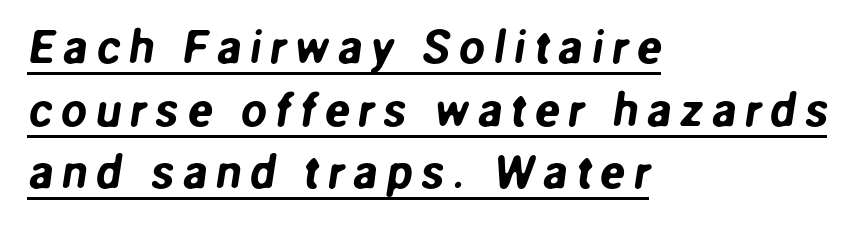
{"serif": "no", "width": "normal", "stroke_contrast": "low", "x_height": "medium", "monospaced": "no", "underline": "yes", "align": "left", "line_spacing": "normal", "line_spacing_ratio": 1.33, "glyph_px": 47}
